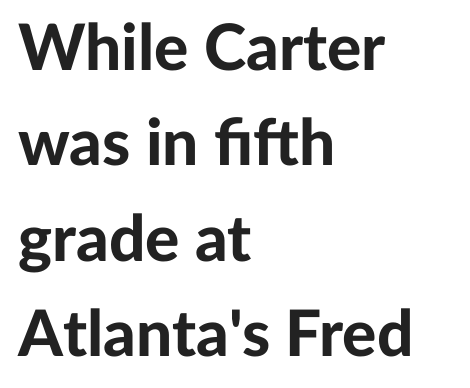
The image shows 64 px bold sans-serif type, upright; set left-aligned, normal line spacing (1.49x), normal letter spacing, not underlined; low stroke contrast and a medium x-height.
